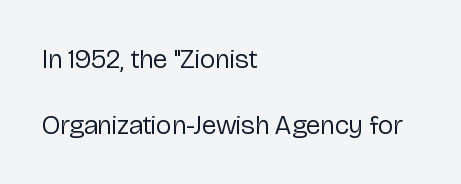
The image shows 27 px text type, upright; set left-aligned, loose line spacing (2.44x), normal letter spacing, not underlined.
